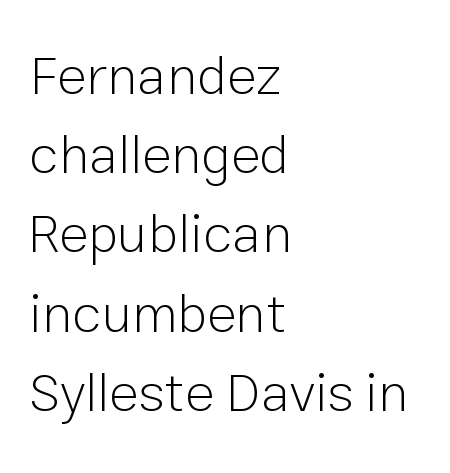
Q: Is the text bold? A: No.
Q: Is the text italic (slanted)? A: No, it is upright.
Q: Is the typeface a serif or a sans-serif typeface? A: Sans-serif.
Q: Is the text underlined? A: No.
Q: How is the paragraph aligned? A: Left-aligned.
Q: Is the spacing between letters normal or unusually wide? A: Normal.
Q: Is the spacing between lines tight, normal or loose? A: Normal.
Q: Width (condensed, normal, or wide)? A: Normal.
Q: Stroke contrast? A: Low.
Q: x-height? A: Medium.
Q: Monospaced? A: No.
